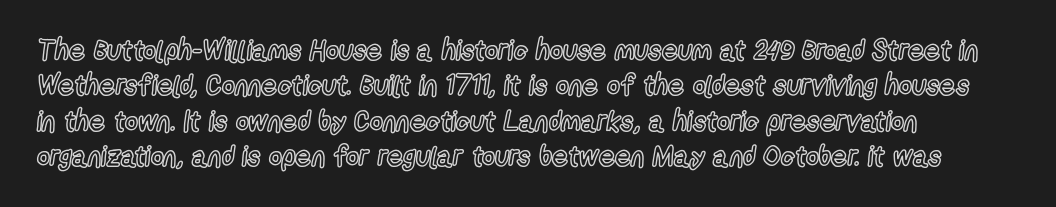
Q: Is the text italic (slanted)? A: Yes.
Q: Is the text underlined? A: No.
Q: How is the paragraph aligned? A: Left-aligned.
Q: Is the spacing between letters normal or unusually wide? A: Normal.
Q: Is the spacing between lines tight, normal or loose? A: Normal.
Q: Width (condensed, normal, or wide)? A: Condensed.
Q: x-height? A: Medium.
Q: Monospaced? A: No.
